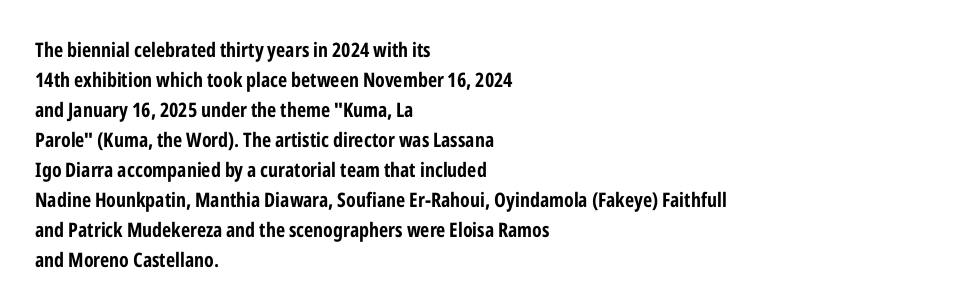
Alignment: flush left. Tall strokes in this sample are plumb rather than angled. Successive baselines arrive at the customary interval. The rendering uses a bold face; every stroke is thick and dark. The specimen omits any rule beneath the text block's lines. Short note: letters normally spaced.
